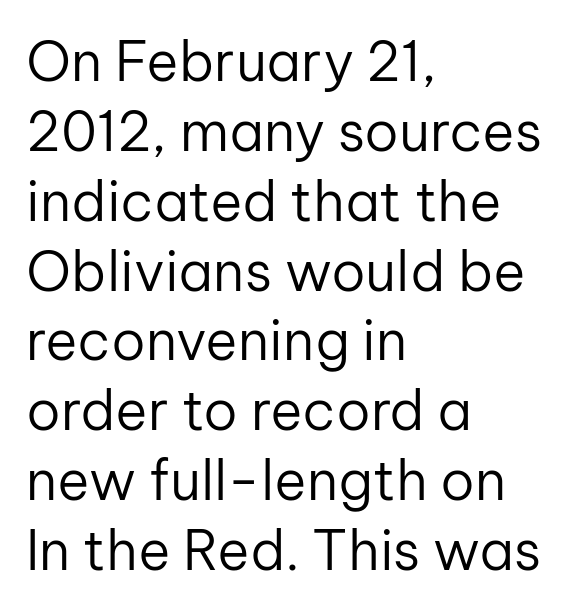
The image shows 55 px regular-weight sans-serif type, upright; set left-aligned, normal line spacing (1.27x), normal letter spacing, not underlined; low stroke contrast and a medium x-height.
